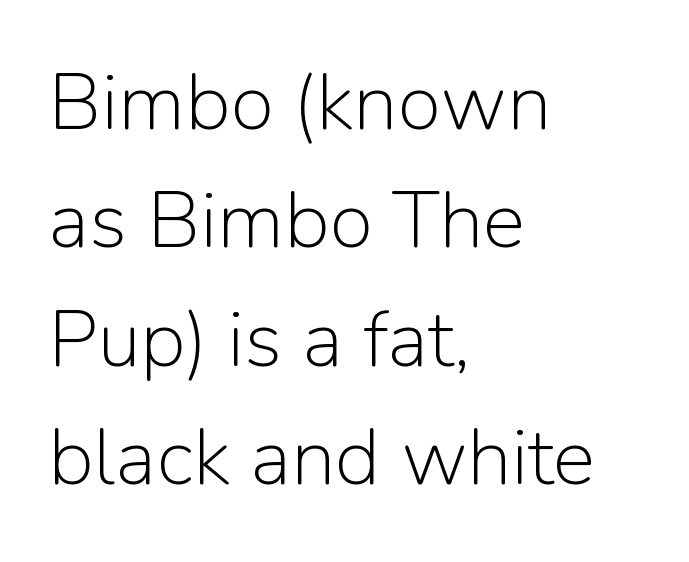
The image shows 80 px light sans-serif type, upright; set left-aligned, normal line spacing (1.48x), normal letter spacing, not underlined; low stroke contrast and a medium x-height.
